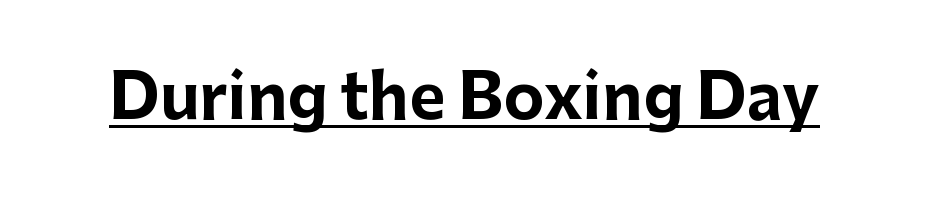
{"serif": "no", "italic": "no", "bold": "yes", "weight": "bold", "width": "normal", "stroke_contrast": "low", "x_height": "medium", "monospaced": "no", "underline": "yes", "letter_spacing": "normal", "letter_spacing_em": 0.0, "glyph_px": 62}
